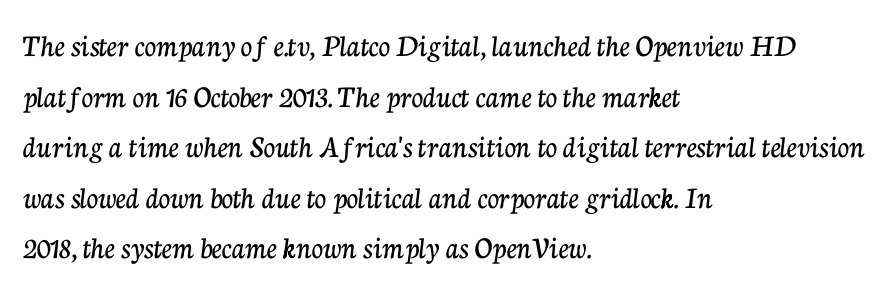
Default kerning and tracking; the words read as compact shapes. A classic flush-left, rag-right setting is used for this passage. The glyphs in this specimen are seriffed.
